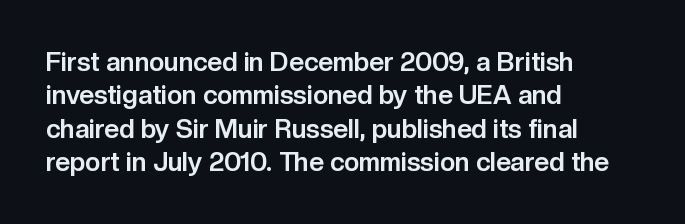
{"italic": "no", "bold": "yes", "underline": "no", "align": "left", "line_spacing": "normal", "line_spacing_ratio": 1.28, "letter_spacing": "normal", "letter_spacing_em": 0.0, "glyph_px": 26}
